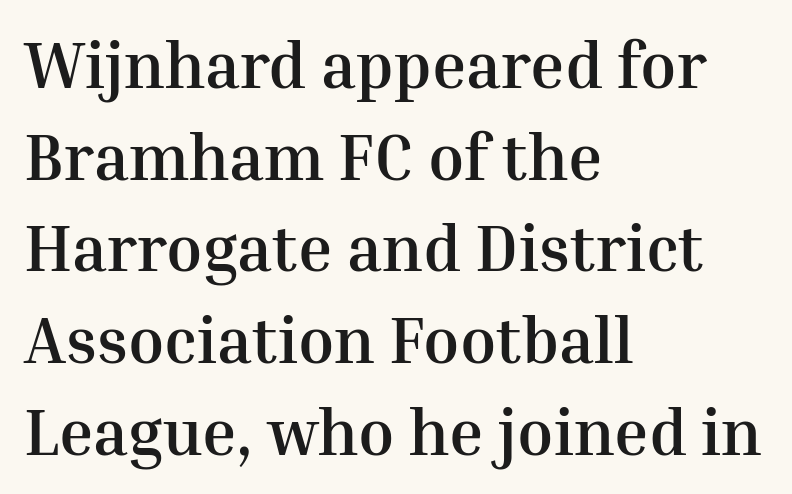
The image shows 65 px semibold serif type, upright; set left-aligned, normal line spacing (1.41x), normal letter spacing, not underlined; medium stroke contrast and a medium x-height.
